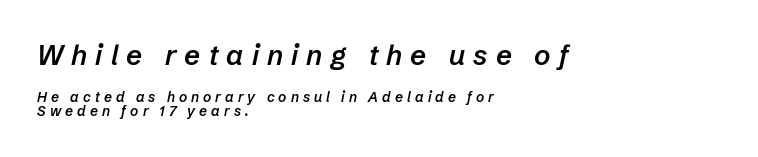
The image shows 28 px semibold type, italic (leaning right); set left-aligned, tight line spacing (1.01x), unusually wide letter spacing (+0.29 em), not underlined; the first (top) block is 2.0x larger; low stroke contrast and a medium x-height.
